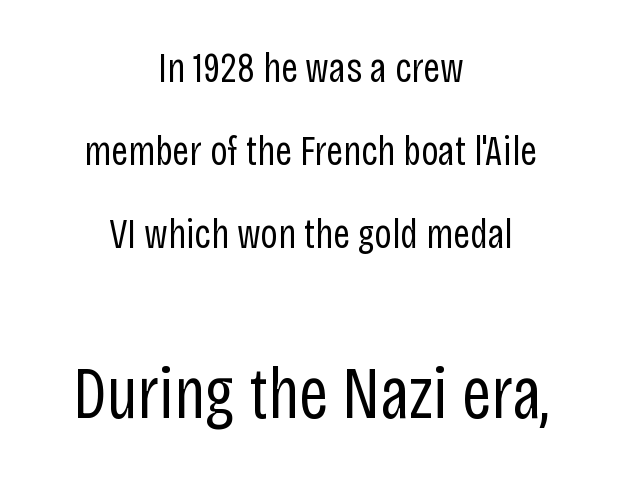
Q: Is the text bold? A: No.
Q: Is the text italic (slanted)? A: No, it is upright.
Q: Is the typeface a serif or a sans-serif typeface? A: Sans-serif.
Q: Is the text underlined? A: No.
Q: How is the paragraph aligned? A: Centered.
Q: Is the spacing between letters normal or unusually wide? A: Normal.
Q: Is the spacing between lines tight, normal or loose? A: Loose.
Q: Which block of text is set in a larger size, the first (top) or the second (bottom)? A: The second (bottom) one.
Q: Width (condensed, normal, or wide)? A: Condensed.
Q: Stroke contrast? A: Low.
Q: x-height? A: Large.
Q: Monospaced? A: No.
